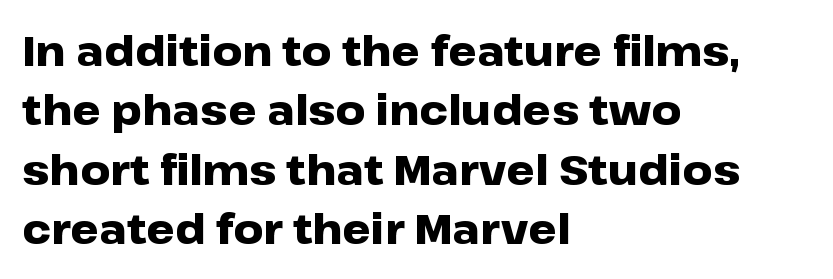
Q: Is the text bold? A: Yes.
Q: Is the text italic (slanted)? A: No, it is upright.
Q: Is the typeface a serif or a sans-serif typeface? A: Sans-serif.
Q: Is the text underlined? A: No.
Q: How is the paragraph aligned? A: Left-aligned.
Q: Is the spacing between letters normal or unusually wide? A: Normal.
Q: Is the spacing between lines tight, normal or loose? A: Normal.
Q: Width (condensed, normal, or wide)? A: Wide.
Q: Stroke contrast? A: Low.
Q: x-height? A: Medium.
Q: Monospaced? A: No.
